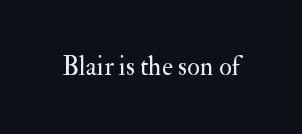
The image shows 26 px text type, upright; set normal letter spacing, not underlined.
